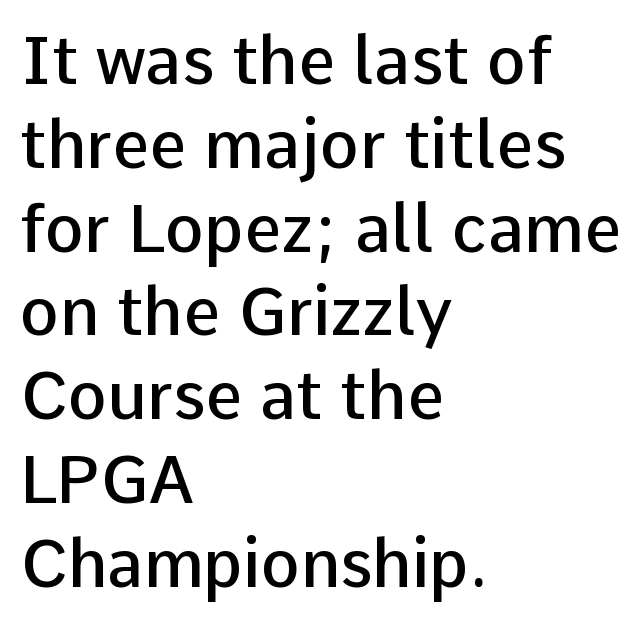
{"serif": "no", "italic": "no", "bold": "semi", "weight": "semibold", "width": "normal", "stroke_contrast": "low", "x_height": "medium", "monospaced": "no", "underline": "no", "align": "left", "line_spacing": "normal", "line_spacing_ratio": 1.27, "letter_spacing": "normal", "letter_spacing_em": 0.0, "glyph_px": 66}
